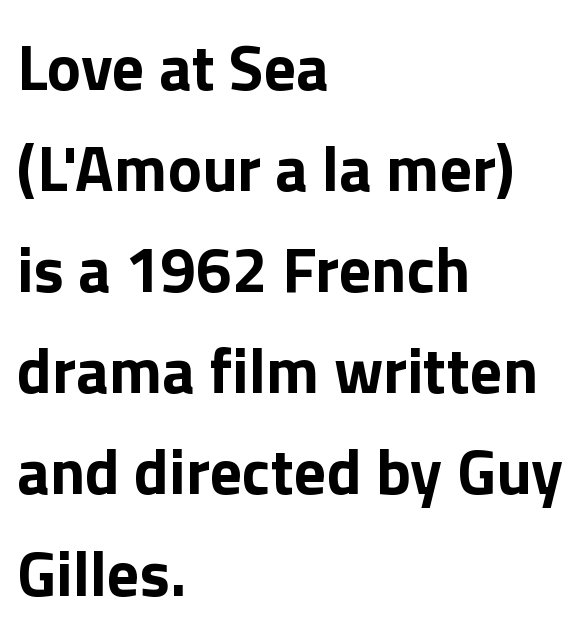
Q: Is the text bold? A: Yes.
Q: Is the text italic (slanted)? A: No, it is upright.
Q: Is the typeface a serif or a sans-serif typeface? A: Sans-serif.
Q: Is the text underlined? A: No.
Q: How is the paragraph aligned? A: Left-aligned.
Q: Is the spacing between letters normal or unusually wide? A: Normal.
Q: Is the spacing between lines tight, normal or loose? A: Normal.
Q: Width (condensed, normal, or wide)? A: Normal.
Q: x-height? A: Medium.
Q: Monospaced? A: No.
